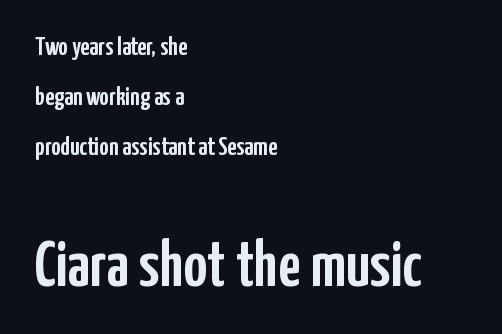
Just letters on the line, the space beneath them empty. In terms of posture, this sample is upright. Is the block centered? No — it sits flush against the left margin. Serif or sans? Sans — the stroke terminals are bare. The designer dialed line spacing up above the default.
